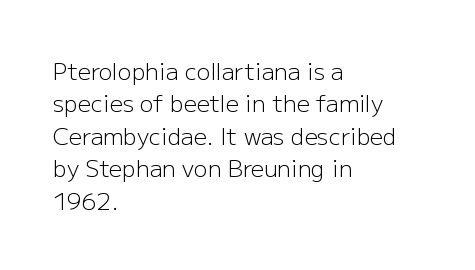
{"italic": "no", "bold": "no", "underline": "no", "align": "left", "line_spacing": "normal", "line_spacing_ratio": 1.41, "letter_spacing": "normal", "letter_spacing_em": 0.0, "glyph_px": 23}
